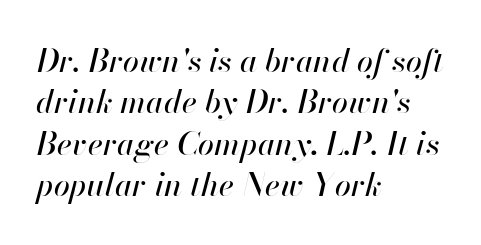
{"italic": "yes", "lean": "right", "slant_degrees": 13, "width": "normal", "stroke_contrast": "high", "x_height": "small", "monospaced": "no", "underline": "no", "align": "left", "line_spacing": "normal", "line_spacing_ratio": 1.29, "letter_spacing": "normal", "letter_spacing_em": 0.0, "glyph_px": 32}
